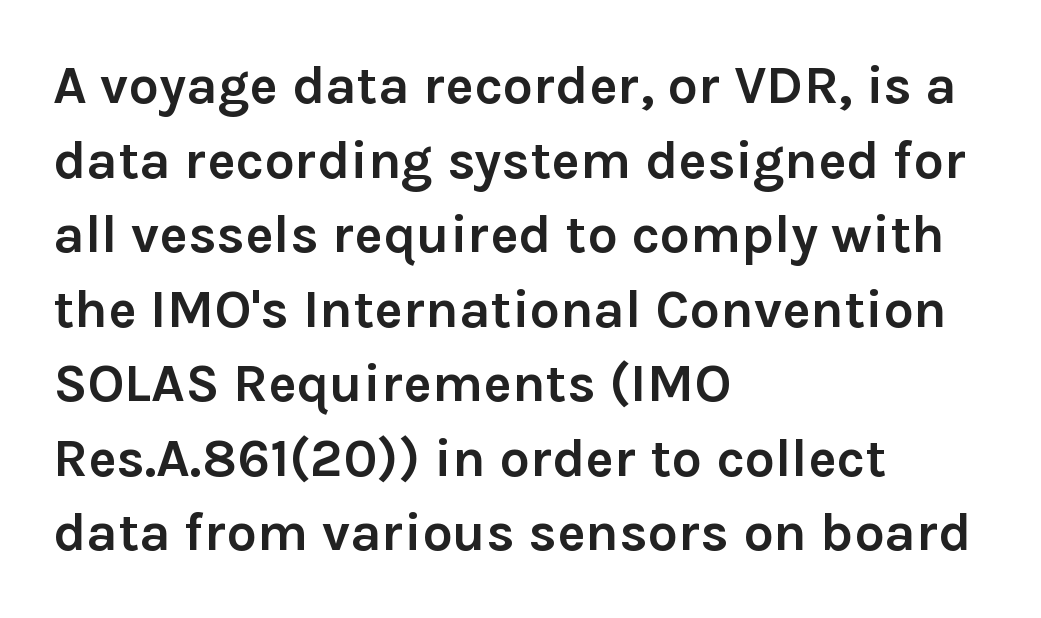
Q: Is the text bold? A: Yes.
Q: Is the text italic (slanted)? A: No, it is upright.
Q: Is the typeface a serif or a sans-serif typeface? A: Sans-serif.
Q: Is the text underlined? A: No.
Q: How is the paragraph aligned? A: Left-aligned.
Q: Is the spacing between letters normal or unusually wide? A: Normal.
Q: Is the spacing between lines tight, normal or loose? A: Normal.
Q: Width (condensed, normal, or wide)? A: Normal.
Q: Stroke contrast? A: Low.
Q: x-height? A: Medium.
Q: Monospaced? A: No.
